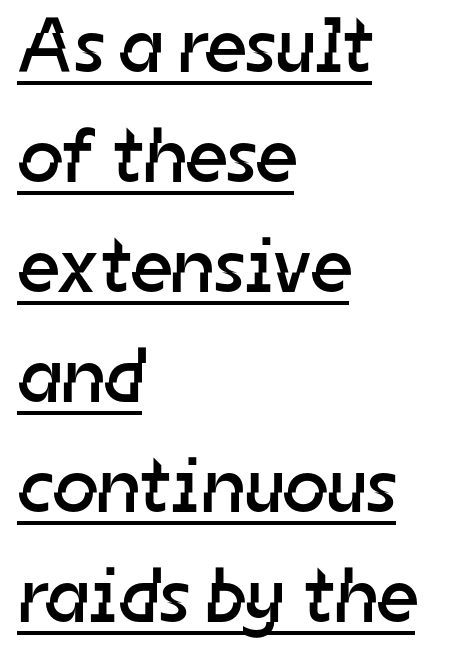
Students, observe the line beneath the letters — that is underlining. Heft: none added — not bold. Which margin do the lines hug? The left one — the right edge is uneven. Evenly set lines give the paragraph a standard silhouette. There is no visible air inserted between adjacent glyphs. The rendering uses natural spacing where letterforms have individual widths.
